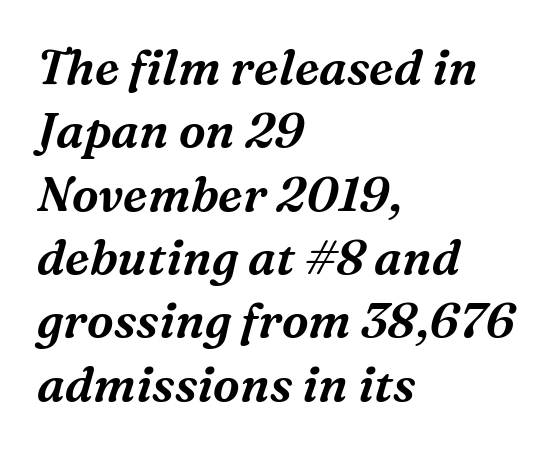
The image shows 48 px serif type, italic (leaning right); set left-aligned, normal line spacing (1.32x), normal letter spacing, not underlined; medium stroke contrast and a medium x-height.
